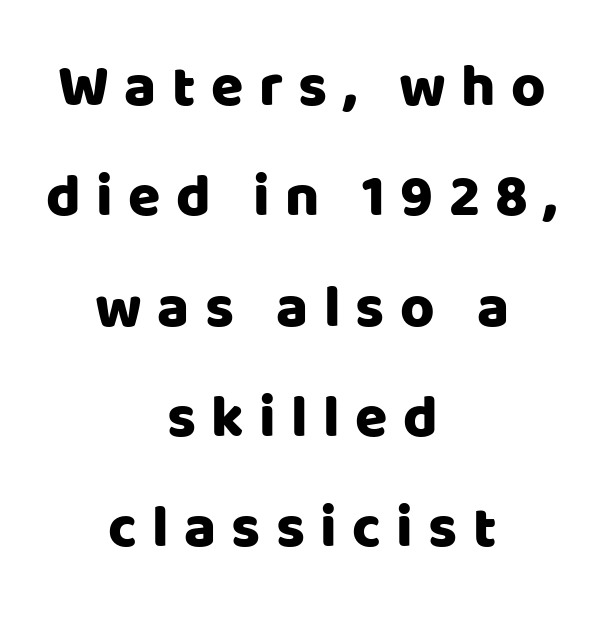
Descender tails drop into unmarked territory. There is plenty of visible air inserted between adjacent glyphs. Visually the block forms a symmetrical silhouette, jagged on both flanks. Think of a printed novel: that variable character pitch is what you see here. I'd call this a sans setting — the letters go barefoot.
